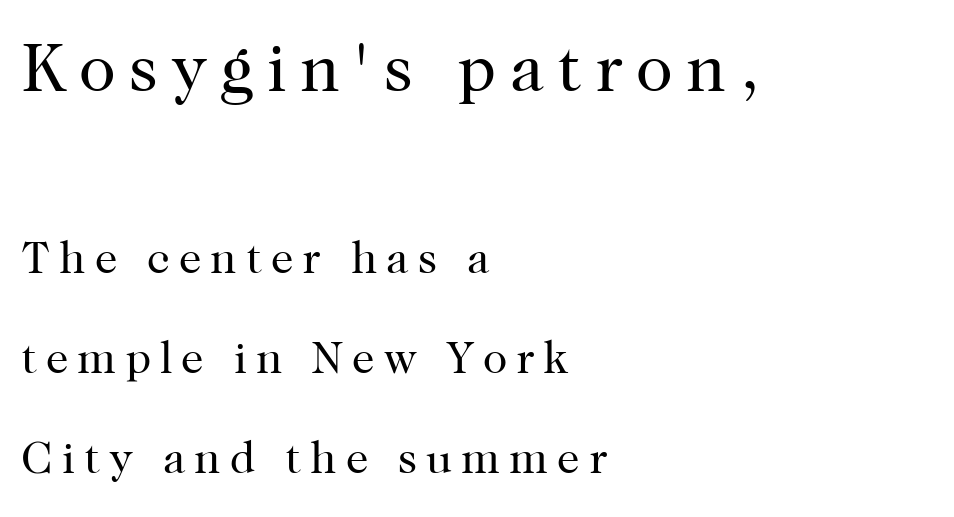
Q: Is the text bold? A: No.
Q: Is the text italic (slanted)? A: No, it is upright.
Q: Is the typeface a serif or a sans-serif typeface? A: Serif.
Q: Is the text underlined? A: No.
Q: How is the paragraph aligned? A: Left-aligned.
Q: Is the spacing between letters normal or unusually wide? A: Unusually wide.
Q: Is the spacing between lines tight, normal or loose? A: Loose.
Q: Which block of text is set in a larger size, the first (top) or the second (bottom)? A: The first (top) one.
Q: Width (condensed, normal, or wide)? A: Normal.
Q: Stroke contrast? A: High.
Q: x-height? A: Medium.
Q: Monospaced? A: No.
